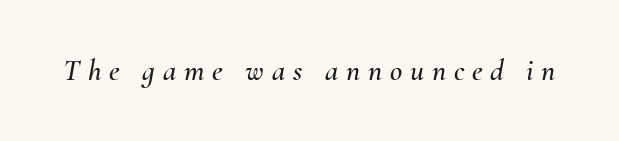
Q: Is the text italic (slanted)? A: Yes, it leans right by about 10 degrees.
Q: Is the text underlined? A: No.
Q: Is the spacing between letters normal or unusually wide? A: Unusually wide.
Q: Width (condensed, normal, or wide)? A: Normal.
Q: Stroke contrast? A: Medium.
Q: x-height? A: Small.
Q: Monospaced? A: No.
